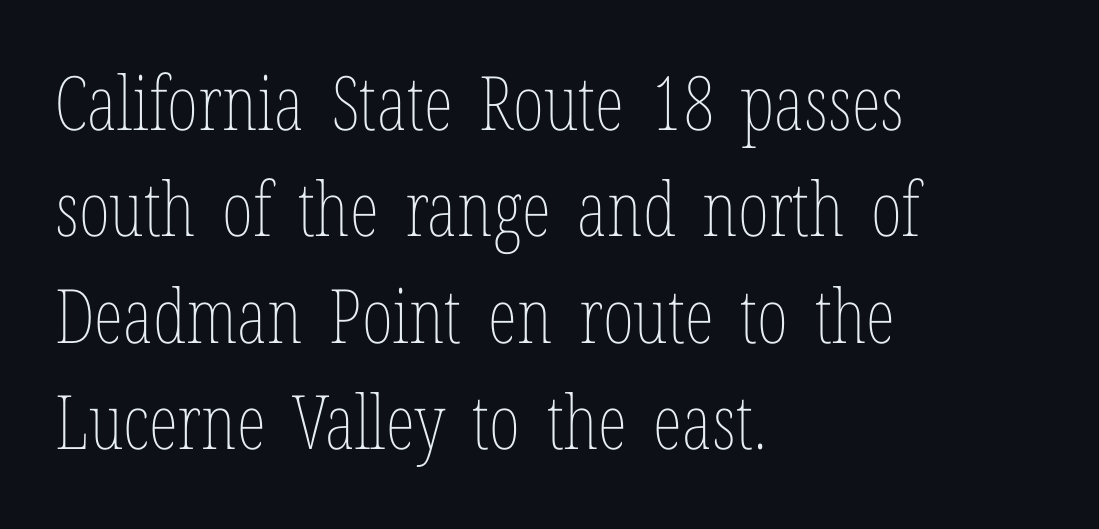
Left-aligned paragraph, ragged on the right. Vertical strokes here are truly vertical. The horizontal fit of the characters is conventional and even. The face used here is proportionally spaced, like ordinary book or web type. This sample keeps an unexceptional amount of space between lines. A clean baseline with only descenders dipping below it.
